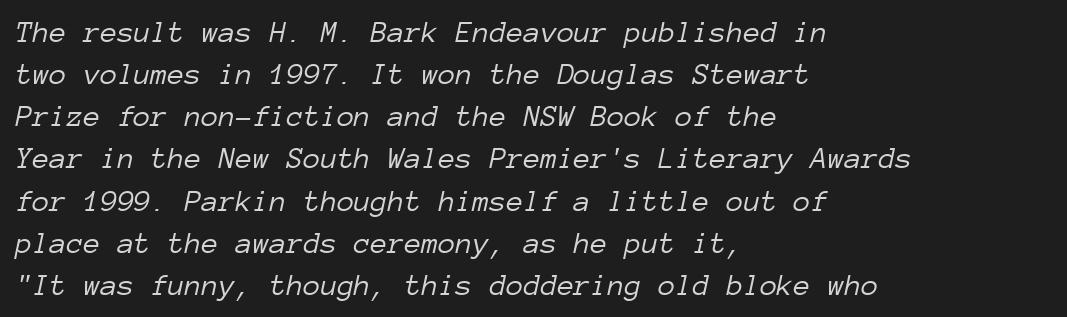
Q: Is the text bold? A: No.
Q: Is the text italic (slanted)? A: Yes, it leans right by about 12 degrees.
Q: Is the text underlined? A: No.
Q: How is the paragraph aligned? A: Left-aligned.
Q: Is the spacing between letters normal or unusually wide? A: Normal.
Q: Is the spacing between lines tight, normal or loose? A: Normal.
Q: Width (condensed, normal, or wide)? A: Normal.
Q: Stroke contrast? A: Low.
Q: x-height? A: Medium.
Q: Monospaced? A: Yes.
